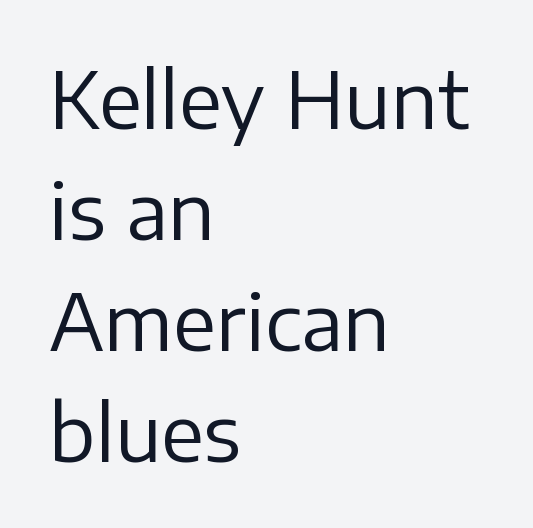
One-word summary of the alignment: left. Each word holds together tightly as a unit, with standard inter-letter gaps. Every stem runs plumb, perpendicular to the baseline. Note: no serifs on the glyphs. Each letter keeps its own natural width here, so spacing adapts to shape.
